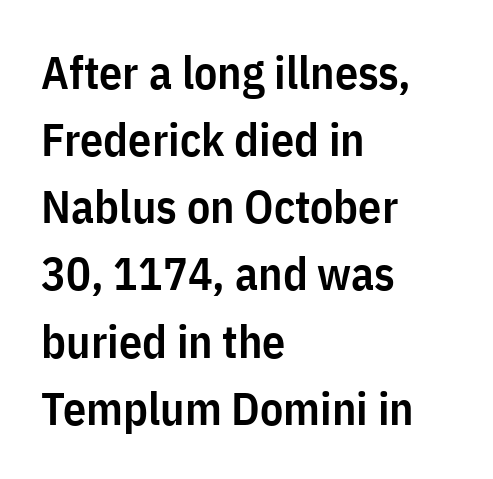
{"serif": "no", "italic": "no", "bold": "semi", "weight": "semibold", "width": "condensed", "stroke_contrast": "low", "x_height": "medium", "monospaced": "no", "underline": "no", "align": "left", "line_spacing": "normal", "line_spacing_ratio": 1.46, "letter_spacing": "normal", "letter_spacing_em": 0.0, "glyph_px": 46}
